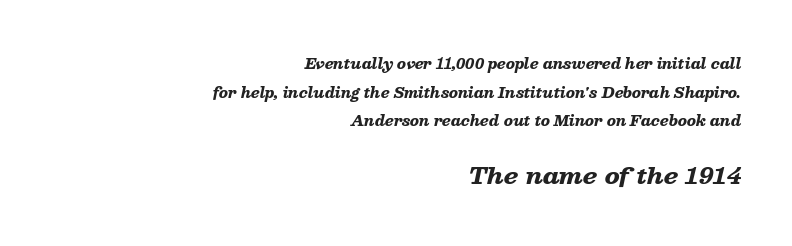
Q: Is the text bold? A: Yes.
Q: Is the text italic (slanted)? A: Yes, it leans right by about 13 degrees.
Q: Is the text underlined? A: No.
Q: How is the paragraph aligned? A: Right-aligned.
Q: Is the spacing between letters normal or unusually wide? A: Normal.
Q: Is the spacing between lines tight, normal or loose? A: Loose.
Q: Which block of text is set in a larger size, the first (top) or the second (bottom)? A: The second (bottom) one.
